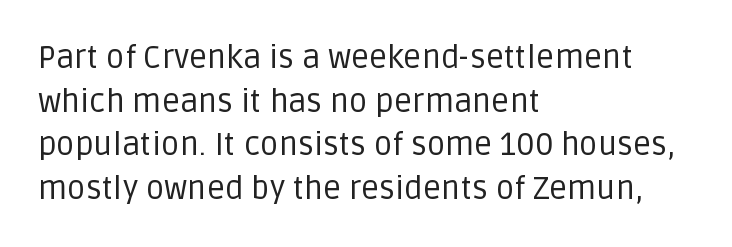
The image shows 32 px regular-weight sans-serif type, upright; set left-aligned, normal line spacing (1.36x), normal letter spacing, not underlined; low stroke contrast and a large x-height.
